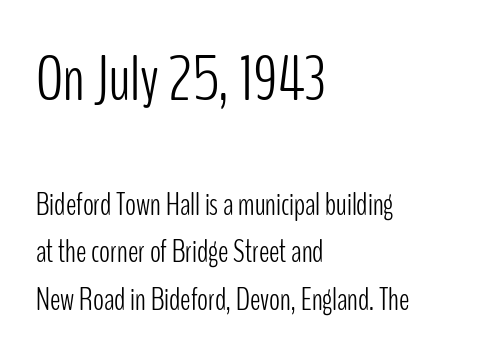
Stroke mass is kept to a normal reading level or below. Letters rest on an invisible, unmarked baseline. Reading top to bottom, the characters get smaller at the block break. You could not count columns in this text — the font is proportionally spaced.
